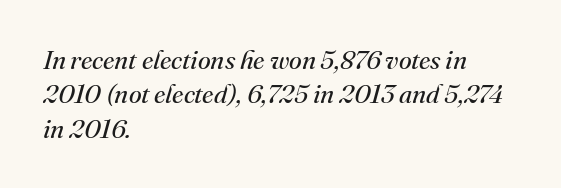
{"italic": "yes", "lean": "right", "slant_degrees": 16, "bold": "no", "underline": "no", "align": "left", "line_spacing": "normal", "line_spacing_ratio": 1.32, "letter_spacing": "normal", "letter_spacing_em": 0.0, "glyph_px": 26}
